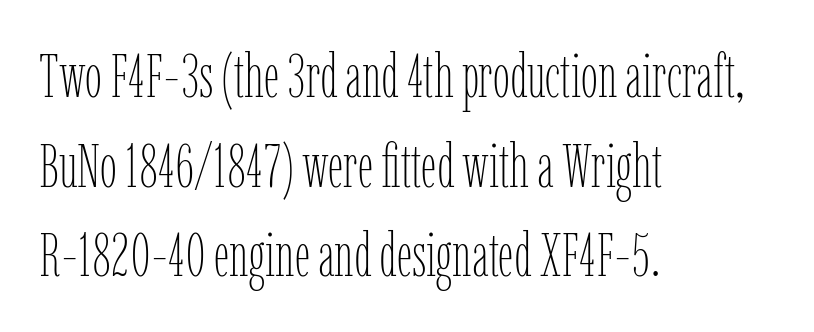
The image shows 61 px thin, condensed type, upright; set left-aligned, normal line spacing (1.47x), normal letter spacing, not underlined; low stroke contrast and a medium x-height.
